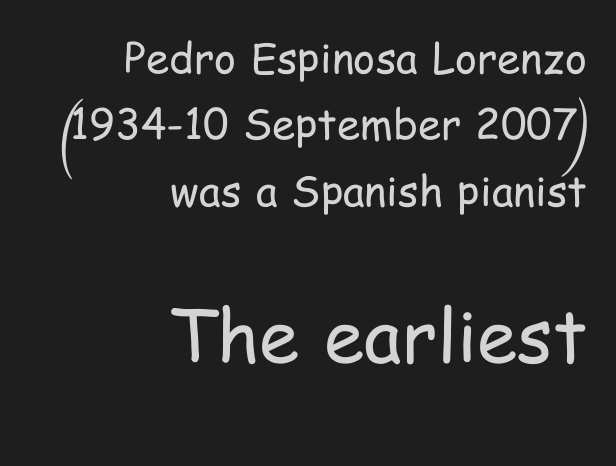
Q: Is the text bold? A: No.
Q: Is the text italic (slanted)? A: No, it is upright.
Q: Is the typeface a serif or a sans-serif typeface? A: Sans-serif.
Q: Is the text underlined? A: No.
Q: How is the paragraph aligned? A: Right-aligned.
Q: Is the spacing between letters normal or unusually wide? A: Normal.
Q: Is the spacing between lines tight, normal or loose? A: Normal.
Q: Which block of text is set in a larger size, the first (top) or the second (bottom)? A: The second (bottom) one.
Q: Width (condensed, normal, or wide)? A: Condensed.
Q: Stroke contrast? A: Low.
Q: x-height? A: Medium.
Q: Monospaced? A: No.
